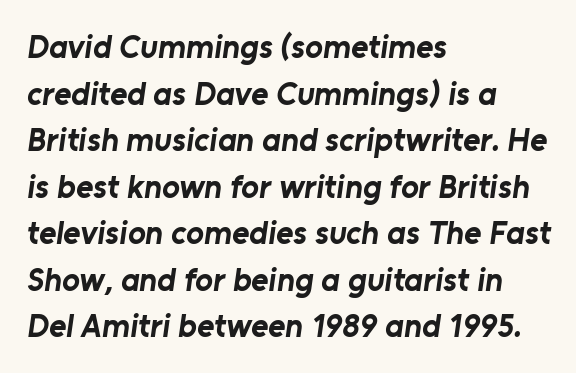
Q: Is the text bold? A: Yes.
Q: Is the typeface a serif or a sans-serif typeface? A: Sans-serif.
Q: Is the text underlined? A: No.
Q: How is the paragraph aligned? A: Left-aligned.
Q: Is the spacing between letters normal or unusually wide? A: Normal.
Q: Is the spacing between lines tight, normal or loose? A: Normal.
Q: Width (condensed, normal, or wide)? A: Normal.
Q: Stroke contrast? A: Low.
Q: x-height? A: Medium.
Q: Monospaced? A: No.
